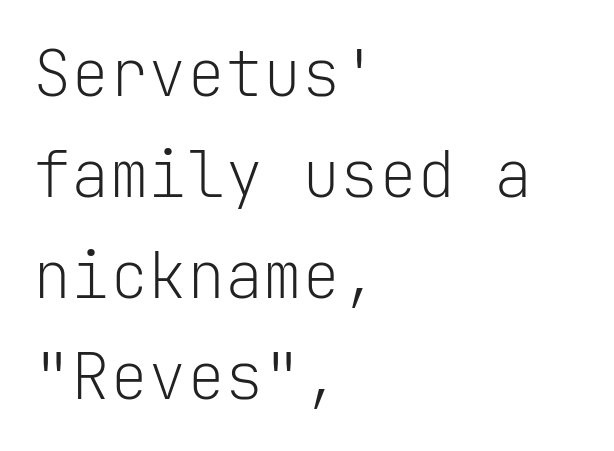
Q: Is the text bold? A: No.
Q: Is the text italic (slanted)? A: No, it is upright.
Q: Is the typeface a serif or a sans-serif typeface? A: Sans-serif.
Q: Is the text underlined? A: No.
Q: How is the paragraph aligned? A: Left-aligned.
Q: Is the spacing between letters normal or unusually wide? A: Normal.
Q: Is the spacing between lines tight, normal or loose? A: Normal.
Q: Width (condensed, normal, or wide)? A: Normal.
Q: Stroke contrast? A: Low.
Q: x-height? A: Medium.
Q: Monospaced? A: Yes.
